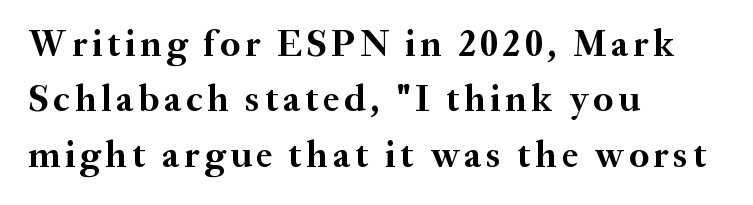
The image shows 37 px semibold serif type, upright; set left-aligned, normal line spacing (1.5x), not underlined; medium stroke contrast and a small x-height.
